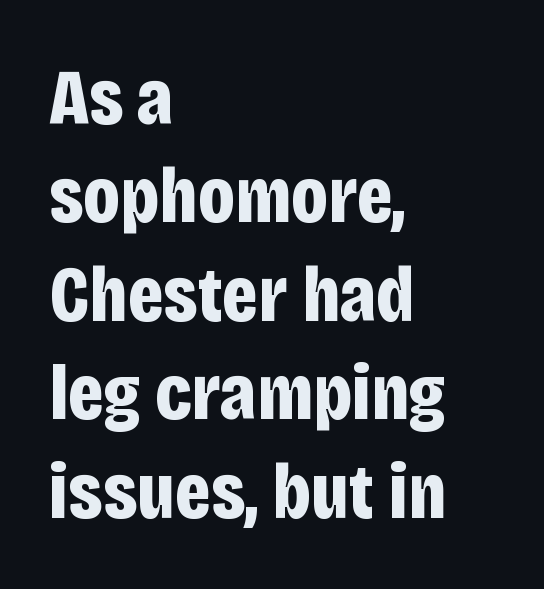
Q: Is the text bold? A: Yes.
Q: Is the text italic (slanted)? A: No, it is upright.
Q: Is the typeface a serif or a sans-serif typeface? A: Sans-serif.
Q: Is the text underlined? A: No.
Q: How is the paragraph aligned? A: Left-aligned.
Q: Is the spacing between letters normal or unusually wide? A: Normal.
Q: Width (condensed, normal, or wide)? A: Condensed.
Q: Stroke contrast? A: Low.
Q: x-height? A: Large.
Q: Monospaced? A: No.
